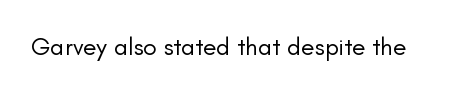
The rendering keeps characters at their native spacing. The font sits on the lighter half of the weight spectrum, regular included. Quick note: underline off. Is there any slant? The stems are plumb.
